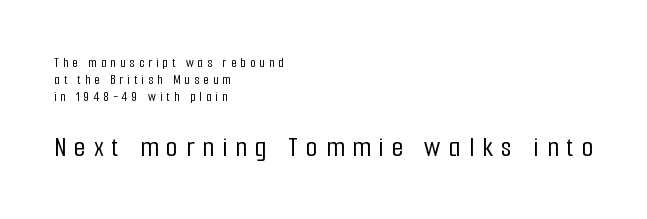
These two chunks differ in scale, with the bottom chunk taking the larger measure. Spacing verdict: proportional, widths tailored to each character. Caption: multi-line text, flush left, ragged right. The face used here is rendered with a markedly widened letterfit.
